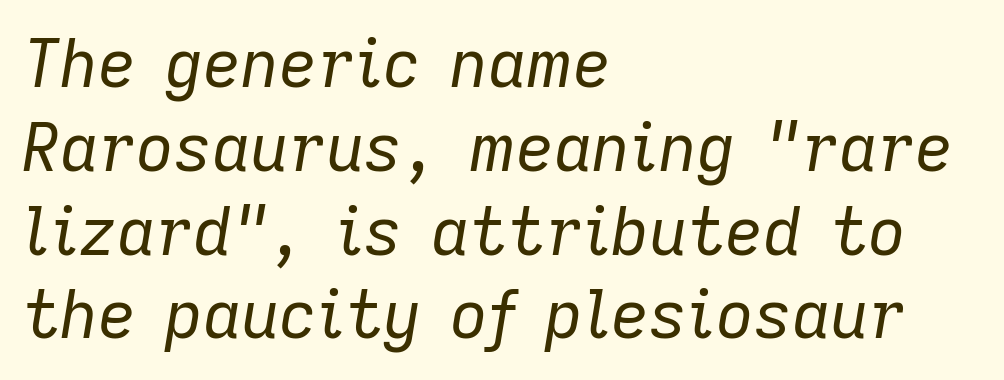
The image shows 66 px regular-weight type, italic (leaning right); set left-aligned, normal line spacing (1.27x), normal letter spacing, not underlined; low stroke contrast and a medium x-height.
